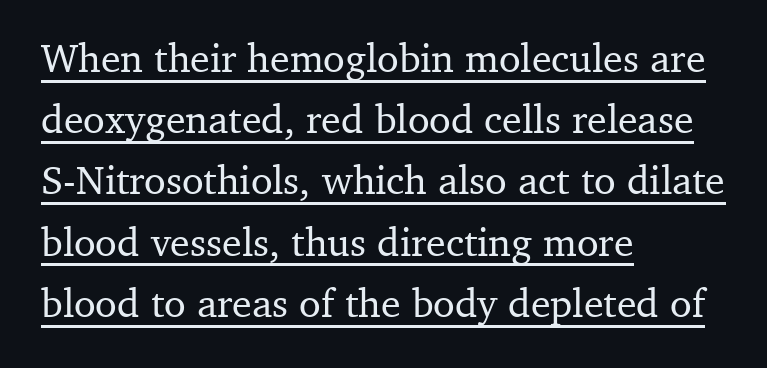
The font's upright variant was chosen for this text. This is serif lettering, the kind often seen in printed books. These lines stack with their left ends in a neat column. Quick note: interline space is typical.
